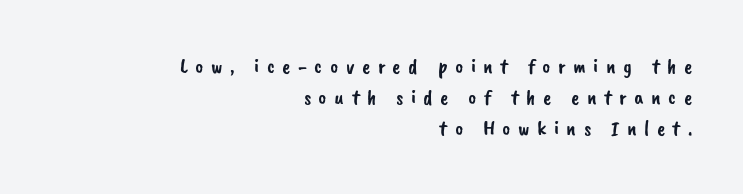
Q: Is the text underlined? A: No.
Q: How is the paragraph aligned? A: Right-aligned.
Q: Is the spacing between letters normal or unusually wide? A: Unusually wide.
Q: Is the spacing between lines tight, normal or loose? A: Normal.
